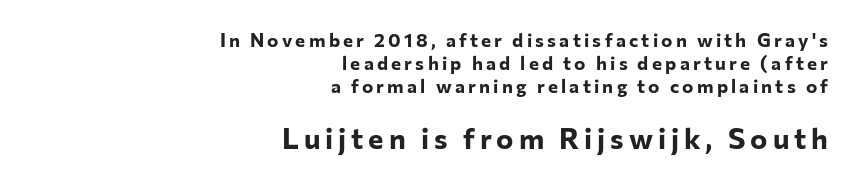
The image shows 29 px bold sans-serif type, upright; set right-aligned, line spacing 1.2x, not underlined; the second (bottom) block is 1.53x larger; low stroke contrast and a medium x-height.
